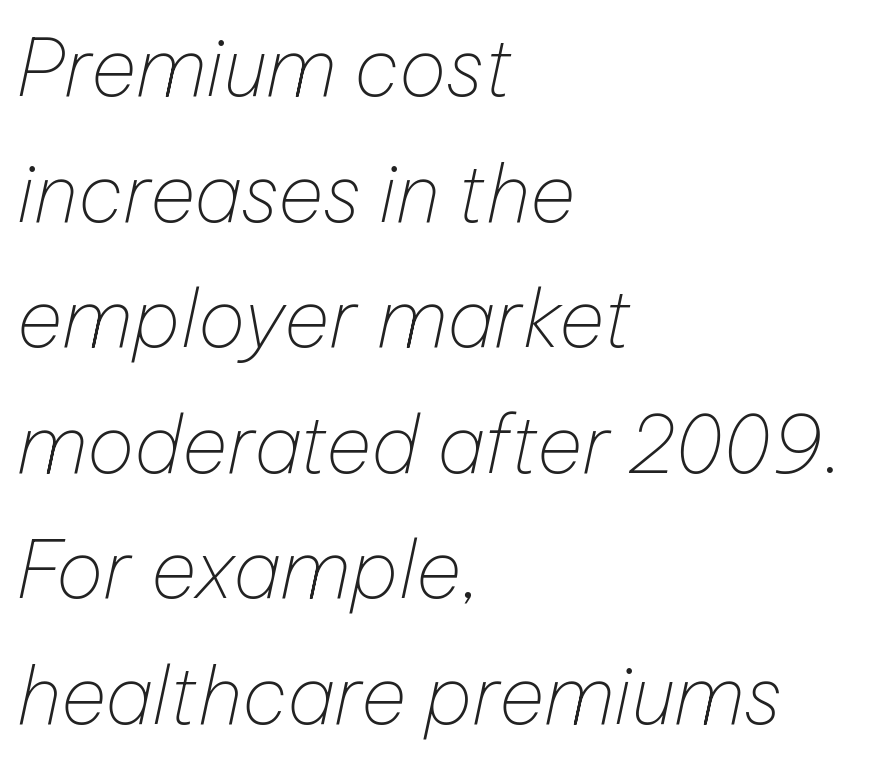
{"italic": "yes", "lean": "right", "slant_degrees": 12, "bold": "no", "weight": "thin", "width": "normal", "stroke_contrast": "low", "x_height": "medium", "monospaced": "no", "underline": "no", "align": "left", "line_spacing": "normal", "line_spacing_ratio": 1.59, "letter_spacing": "normal", "letter_spacing_em": 0.0, "glyph_px": 79}
